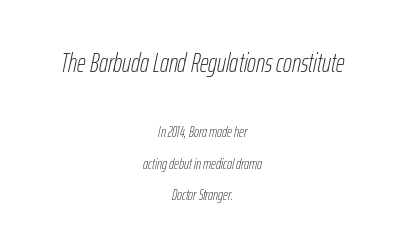
Q: Is the text bold? A: No.
Q: Is the text italic (slanted)? A: Yes, it leans right by about 12 degrees.
Q: Is the text underlined? A: No.
Q: How is the paragraph aligned? A: Centered.
Q: Is the spacing between letters normal or unusually wide? A: Normal.
Q: Is the spacing between lines tight, normal or loose? A: Loose.
Q: Which block of text is set in a larger size, the first (top) or the second (bottom)? A: The first (top) one.
